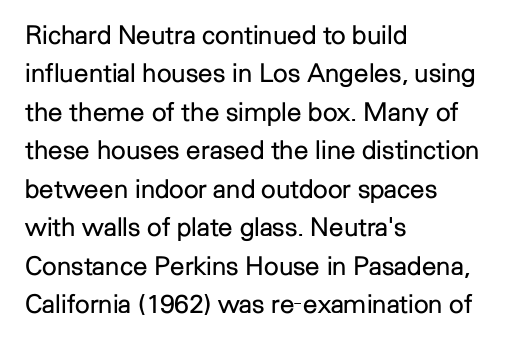
The image shows 26 px text type, upright; set left-aligned, normal line spacing (1.48x), normal letter spacing, not underlined.
